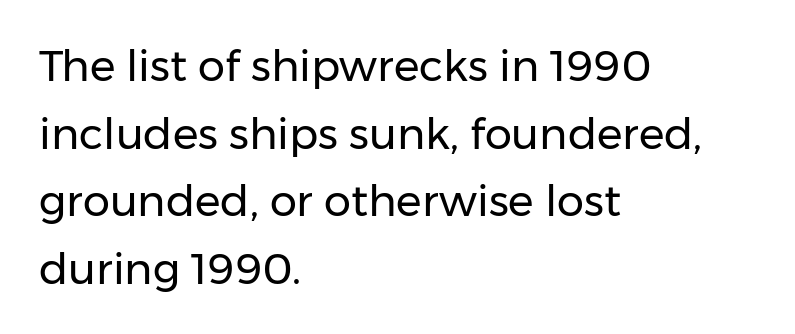
Caption: multi-line text, flush left, ragged right. A typesetter would call this proportional, since set widths differ per character. The space beneath each line is pristine and unruled. The lettering holds an erect, upright posture throughout. Caption: standard tracking, unaltered. The weight would be labelled regular, book, light, or lighter still.
